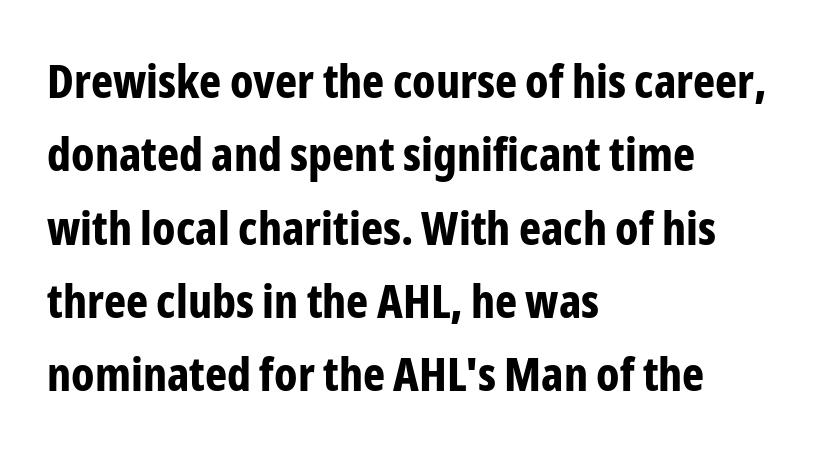
The image shows 47 px bold, condensed sans-serif type, upright; set left-aligned, normal line spacing (1.56x), normal letter spacing, not underlined; low stroke contrast and a medium x-height.
